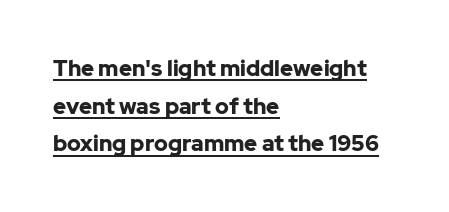
{"italic": "no", "bold": "yes", "underline": "yes", "align": "left", "line_spacing_ratio": 1.71, "letter_spacing": "normal", "letter_spacing_em": 0.0, "glyph_px": 22}
